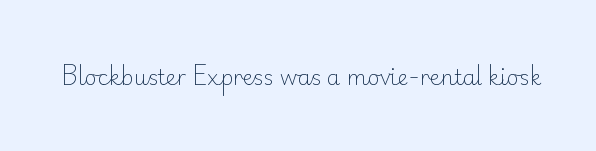
The image shows 21 px text type, upright; set normal letter spacing, not underlined.
